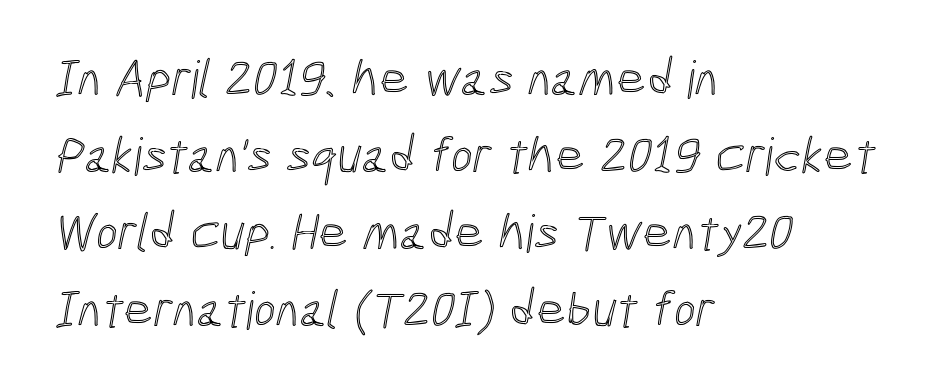
Q: Is the text underlined? A: No.
Q: How is the paragraph aligned? A: Left-aligned.
Q: Is the spacing between letters normal or unusually wide? A: Normal.
Q: Is the spacing between lines tight, normal or loose? A: Normal.
Q: Width (condensed, normal, or wide)? A: Condensed.
Q: x-height? A: Medium.
Q: Monospaced? A: No.
